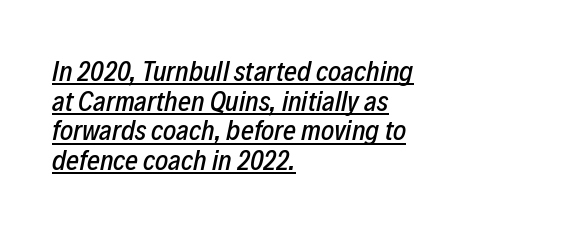
Q: Is the text italic (slanted)? A: Yes, it leans right by about 12 degrees.
Q: Is the text underlined? A: Yes.
Q: How is the paragraph aligned? A: Left-aligned.
Q: Is the spacing between letters normal or unusually wide? A: Normal.
Q: Is the spacing between lines tight, normal or loose? A: Tight.
Q: Width (condensed, normal, or wide)? A: Condensed.
Q: Stroke contrast? A: Low.
Q: x-height? A: Medium.
Q: Monospaced? A: No.
